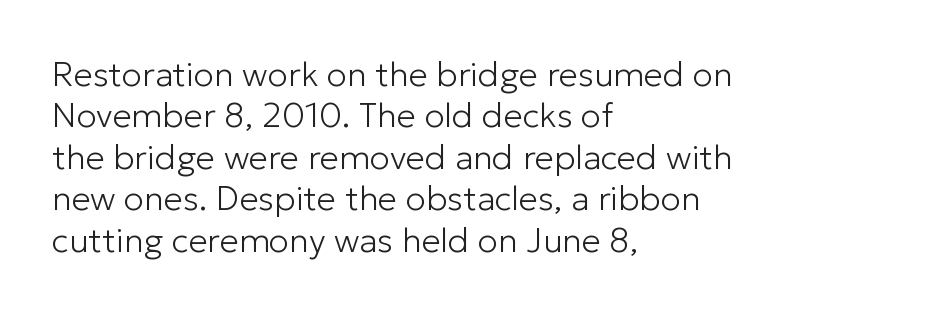
Notice how the passage keeps a crisp vertical edge on the left only. Inter-character spacing is left at the font's built-in metrics. Think of a printed novel: that variable character pitch is what you see here. Letters have the restrained weight of plain body copy at most. The rendering shows plain stroke endings on the letterforms — a sans-serif design. A typesetter would mark this as roman, not italic.
